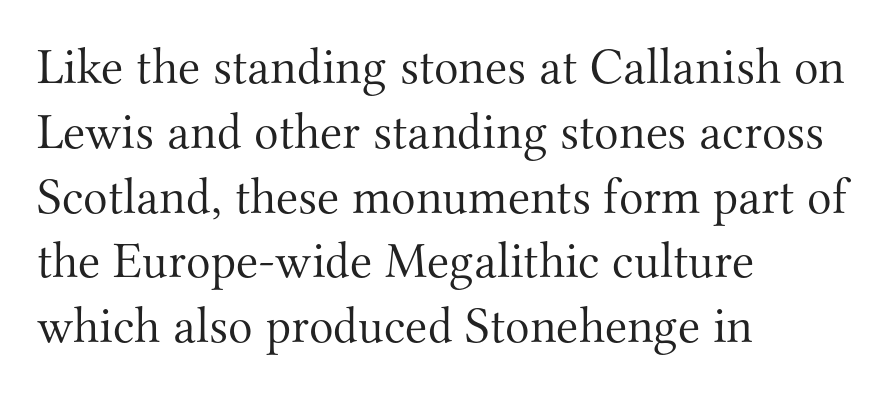
Q: Is the text bold? A: No.
Q: Is the text italic (slanted)? A: No, it is upright.
Q: Is the typeface a serif or a sans-serif typeface? A: Serif.
Q: Is the text underlined? A: No.
Q: How is the paragraph aligned? A: Left-aligned.
Q: Is the spacing between letters normal or unusually wide? A: Normal.
Q: Is the spacing between lines tight, normal or loose? A: Normal.
Q: Width (condensed, normal, or wide)? A: Normal.
Q: Stroke contrast? A: Medium.
Q: x-height? A: Small.
Q: Monospaced? A: No.
